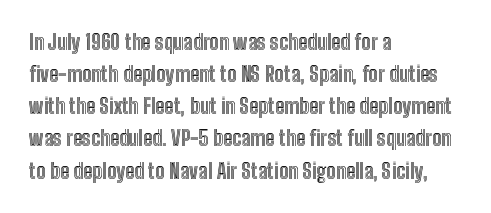
Layout note: lines flush left. The string is rendered with underlining switched off. The line texture is even and compact thanks to regular tracking. A roman cut, with each character standing at attention. The space between consecutive lines is moderate.
